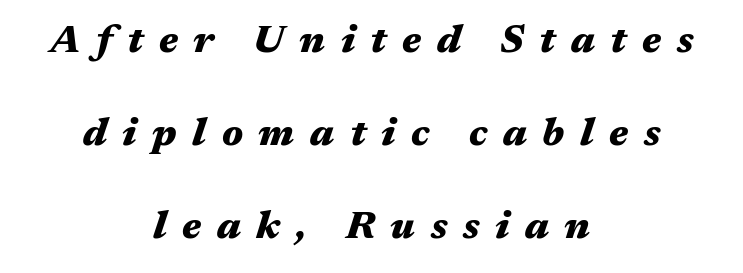
Check the space under the baseline: it is left empty. A student would call this center alignment; a typographer would say set centered. Is this a fixed-width face? No — the glyphs have proportional, varying widths. Caption: bold face, heavy strokes. Students, note that the glyphs here are deliberately spaced far apart.
